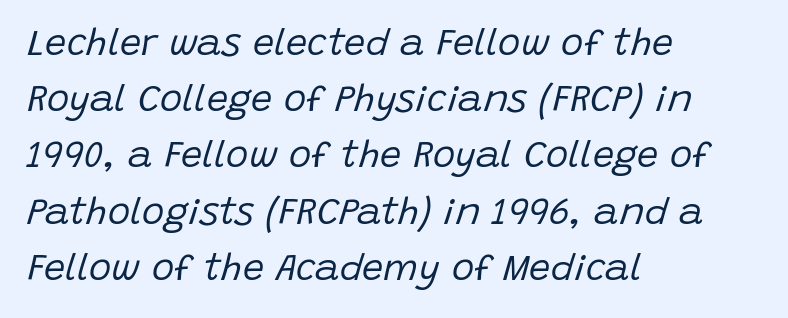
{"italic": "yes", "lean": "right", "slant_degrees": 15, "bold": "no", "weight": "regular", "width": "normal", "stroke_contrast": "low", "x_height": "large", "monospaced": "no", "underline": "no", "align": "left", "line_spacing": "normal", "line_spacing_ratio": 1.48, "letter_spacing": "normal", "letter_spacing_em": 0.0, "glyph_px": 38}
